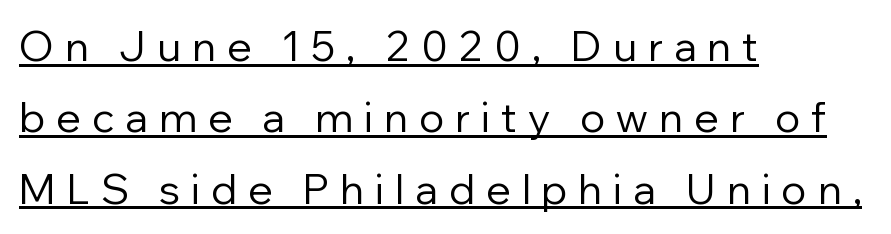
What decoration does the sample have? An underline. The letterforms sit at book weight or below. Check where the strokes stop: nothing finishes them off — pure sans. The tracking reads as deliberately expanded to a designer's eye.
